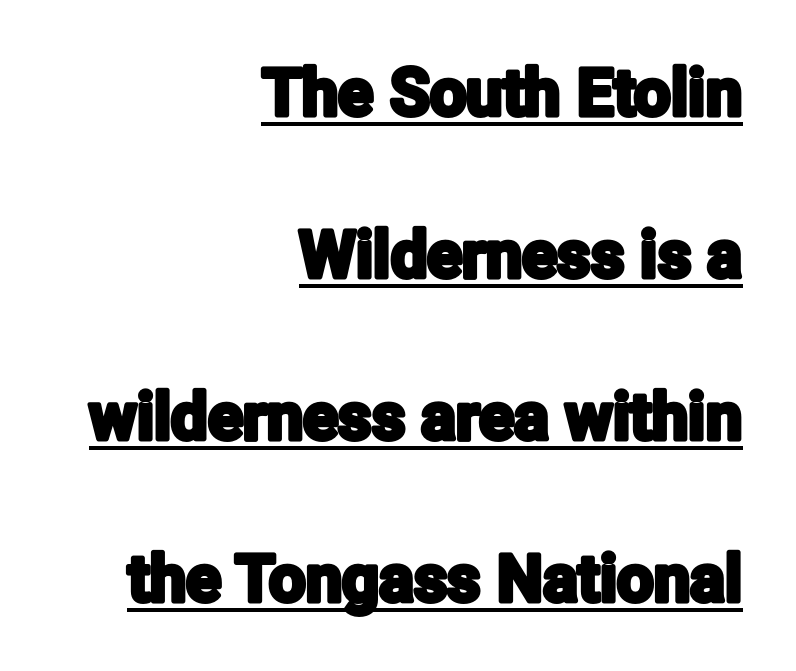
Q: Is the text italic (slanted)? A: No, it is upright.
Q: Is the typeface a serif or a sans-serif typeface? A: Sans-serif.
Q: Is the text underlined? A: Yes.
Q: How is the paragraph aligned? A: Right-aligned.
Q: Is the spacing between letters normal or unusually wide? A: Normal.
Q: Is the spacing between lines tight, normal or loose? A: Loose.
Q: Width (condensed, normal, or wide)? A: Condensed.
Q: Stroke contrast? A: Low.
Q: x-height? A: Medium.
Q: Monospaced? A: No.
